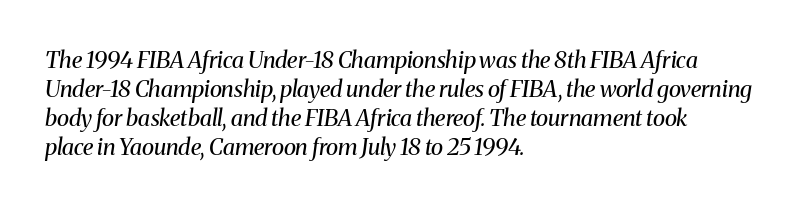
The image shows 23 px text type, italic (leaning right); set left-aligned, normal line spacing (1.26x), normal letter spacing, not underlined.
